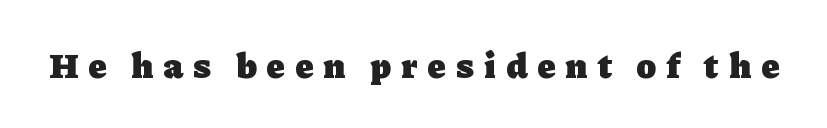
{"serif": "yes", "italic": "no", "bold": "yes", "weight": "heavy", "width": "normal", "stroke_contrast": "low", "x_height": "medium", "monospaced": "no", "underline": "no", "letter_spacing": "wide", "letter_spacing_em": 0.29, "glyph_px": 36}
